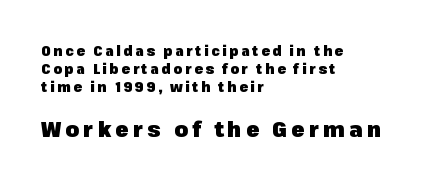
{"italic": "no", "bold": "yes", "underline": "no", "align": "left", "line_spacing": "normal", "line_spacing_ratio": 1.3, "larger_block": "second", "size_ratio": 1.57, "glyph_px": 22}
